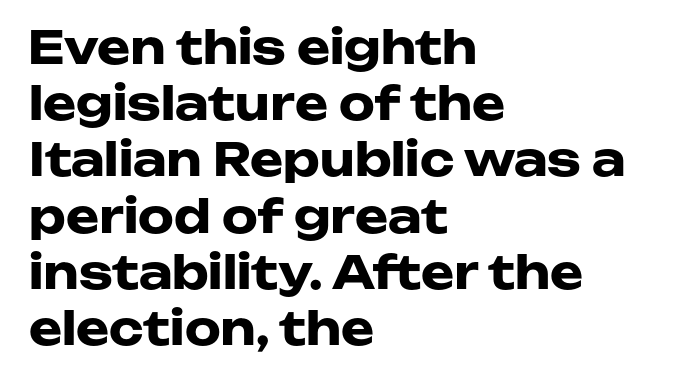
The image shows 45 px heavy, wide sans-serif type, upright; set left-aligned, normal line spacing (1.25x), normal letter spacing, not underlined; low stroke contrast and a medium x-height.
